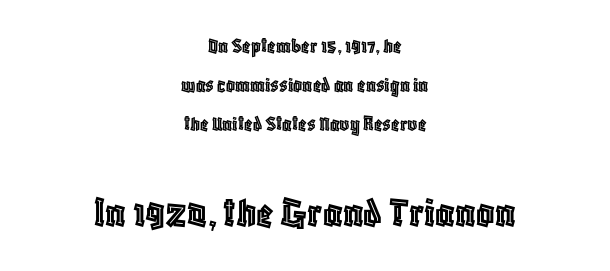
{"italic": "no", "width": "condensed", "x_height": "large", "monospaced": "no", "underline": "no", "align": "center", "line_spacing_ratio": 1.78, "letter_spacing": "normal", "letter_spacing_em": 0.0, "larger_block": "second", "size_ratio": 2.05, "glyph_px": 45}
